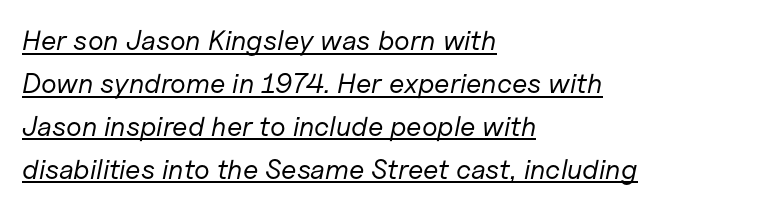
{"italic": "yes", "lean": "right", "slant_degrees": 11, "bold": "no", "weight": "regular", "width": "normal", "stroke_contrast": "low", "x_height": "medium", "monospaced": "no", "underline": "yes", "align": "left", "line_spacing": "normal", "line_spacing_ratio": 1.53, "letter_spacing": "normal", "letter_spacing_em": 0.0, "glyph_px": 28}
